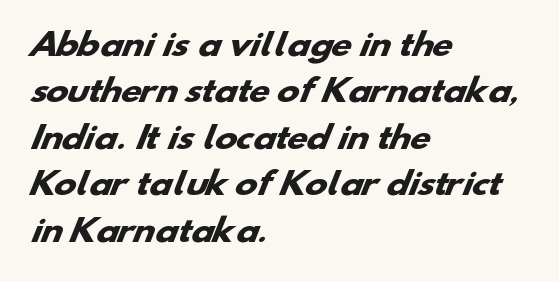
{"serif": "no", "bold": "yes", "weight": "heavy", "width": "wide", "stroke_contrast": "low", "x_height": "small", "monospaced": "no", "underline": "no", "align": "left", "line_spacing": "normal", "line_spacing_ratio": 1.55, "letter_spacing": "normal", "letter_spacing_em": 0.0, "glyph_px": 30}
